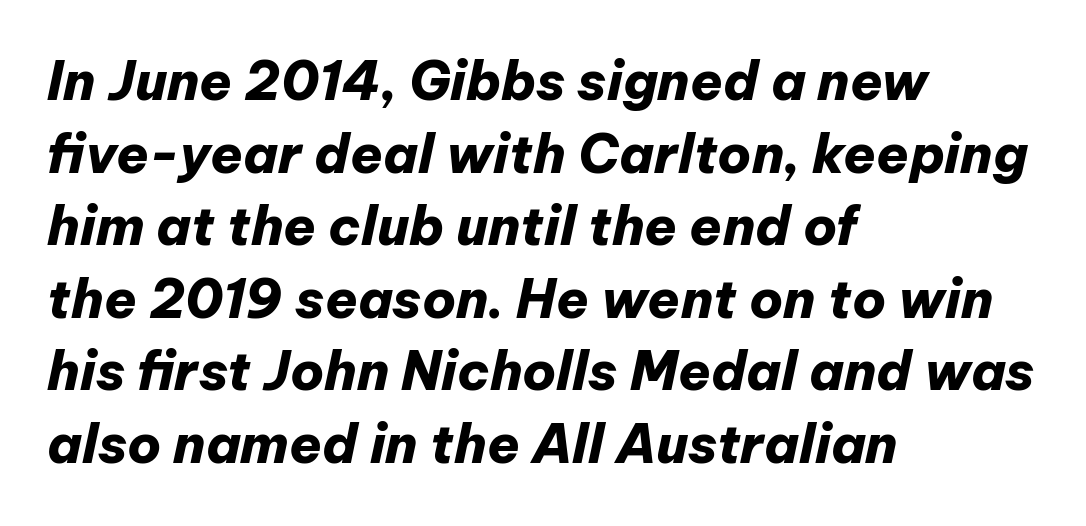
{"italic": "yes", "lean": "right", "slant_degrees": 12, "bold": "yes", "weight": "heavy", "width": "normal", "stroke_contrast": "low", "x_height": "medium", "monospaced": "no", "underline": "no", "align": "left", "line_spacing": "normal", "line_spacing_ratio": 1.37, "letter_spacing": "normal", "letter_spacing_em": 0.0, "glyph_px": 53}
